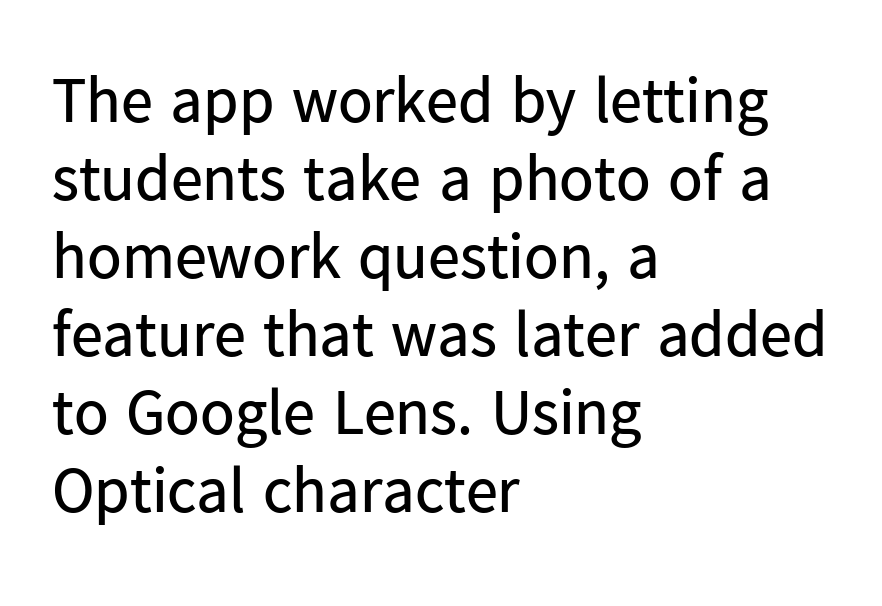
The tracking reads as untouched default to a designer's eye. Horizontally, the lines are justified to the leading edge only. Anything drawn beneath the words? Only blank space. The lettering holds an erect, upright posture throughout.
